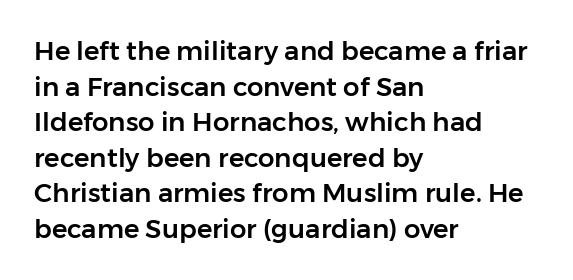
Compared with a centered layout, this one pins lines to the left instead. These lines were composed using upright roman letters. The type is set solid horizontally, with unmodified tracking. Vertical spacing — default. A bare baseline throughout the passage.
